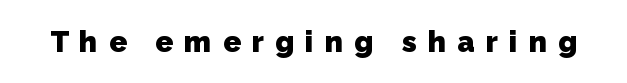
{"serif": "no", "bold": "yes", "weight": "heavy", "width": "normal", "stroke_contrast": "low", "x_height": "medium", "monospaced": "no", "underline": "no", "letter_spacing": "wide", "letter_spacing_em": 0.39, "glyph_px": 29}
